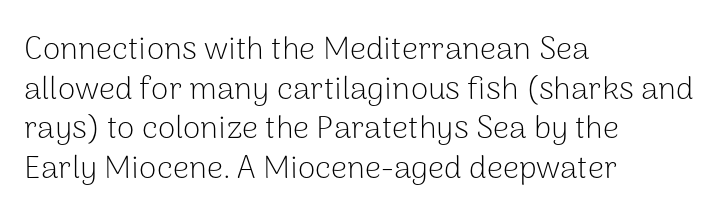
The image shows 32 px light sans-serif type, upright; set left-aligned, line spacing 1.24x, normal letter spacing, not underlined; low stroke contrast and a medium x-height.
